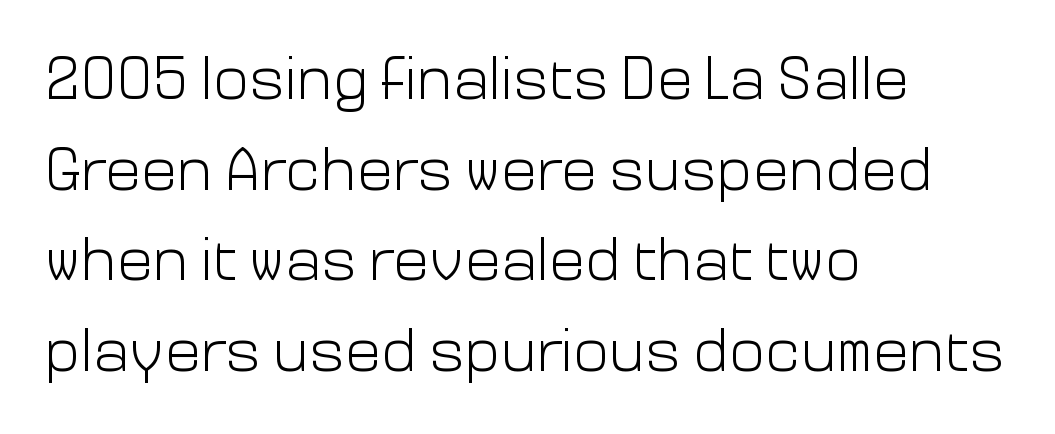
{"serif": "no", "italic": "no", "bold": "no", "weight": "light", "width": "normal", "stroke_contrast": "low", "x_height": "medium", "monospaced": "no", "underline": "no", "align": "left", "line_spacing": "normal", "line_spacing_ratio": 1.51, "letter_spacing": "normal", "letter_spacing_em": 0.0, "glyph_px": 60}
